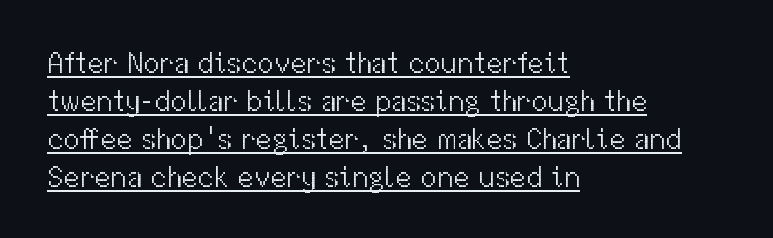
Q: Is the text bold? A: No.
Q: Is the text italic (slanted)? A: No, it is upright.
Q: Is the typeface a serif or a sans-serif typeface? A: Sans-serif.
Q: Is the text underlined? A: Yes.
Q: How is the paragraph aligned? A: Left-aligned.
Q: Is the spacing between letters normal or unusually wide? A: Normal.
Q: Is the spacing between lines tight, normal or loose? A: Normal.
Q: Width (condensed, normal, or wide)? A: Normal.
Q: Stroke contrast? A: Medium.
Q: x-height? A: Medium.
Q: Monospaced? A: No.
